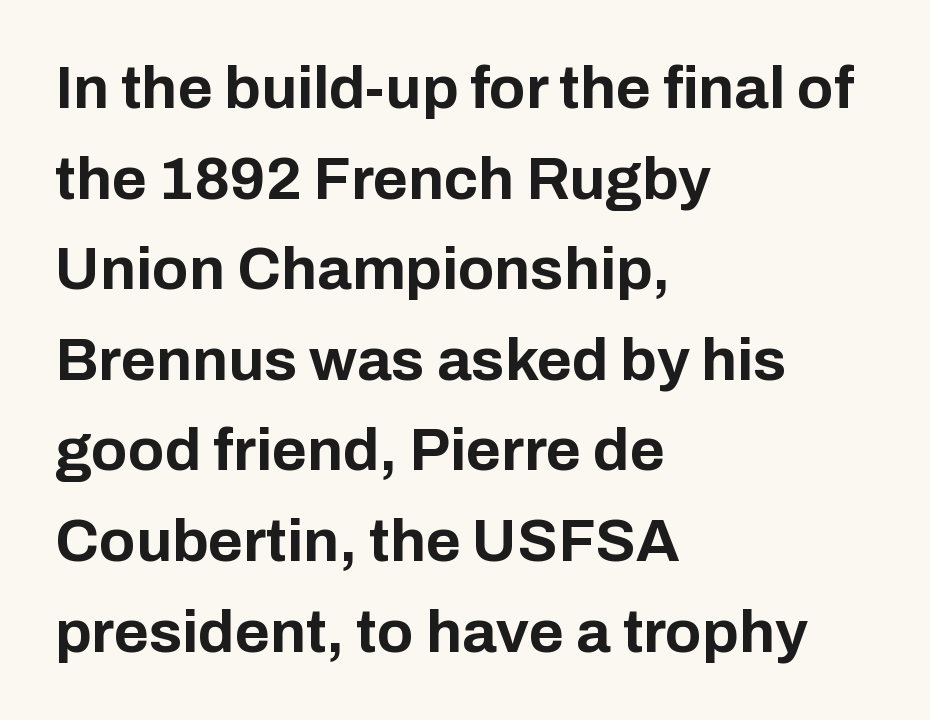
{"serif": "no", "italic": "no", "bold": "yes", "weight": "bold", "width": "normal", "stroke_contrast": "low", "x_height": "medium", "monospaced": "no", "underline": "no", "align": "left", "line_spacing": "normal", "line_spacing_ratio": 1.51, "letter_spacing": "normal", "letter_spacing_em": 0.0, "glyph_px": 60}
